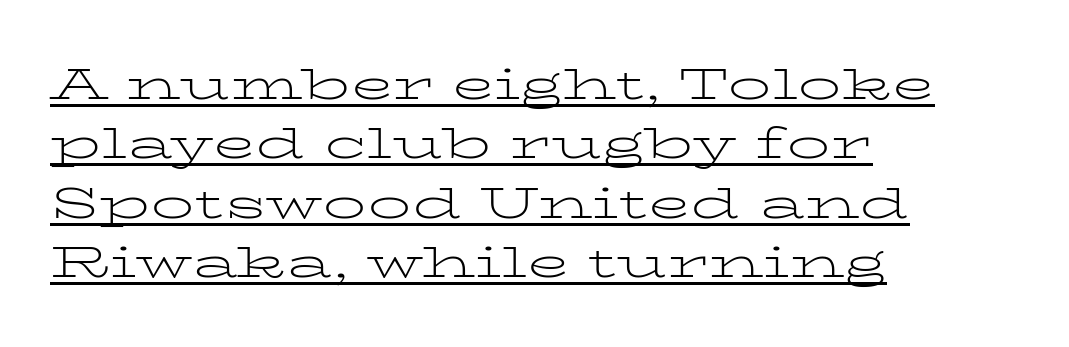
Q: Is the text bold? A: No.
Q: Is the text italic (slanted)? A: No, it is upright.
Q: Is the typeface a serif or a sans-serif typeface? A: Serif.
Q: Is the text underlined? A: Yes.
Q: How is the paragraph aligned? A: Left-aligned.
Q: Is the spacing between letters normal or unusually wide? A: Normal.
Q: Is the spacing between lines tight, normal or loose? A: Normal.
Q: Width (condensed, normal, or wide)? A: Wide.
Q: Stroke contrast? A: Low.
Q: x-height? A: Medium.
Q: Monospaced? A: No.
